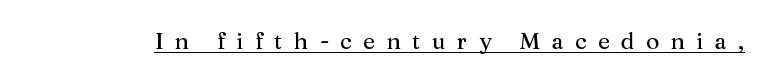
Q: Is the text italic (slanted)? A: No, it is upright.
Q: Is the text underlined? A: Yes.
Q: Is the spacing between letters normal or unusually wide? A: Unusually wide.
